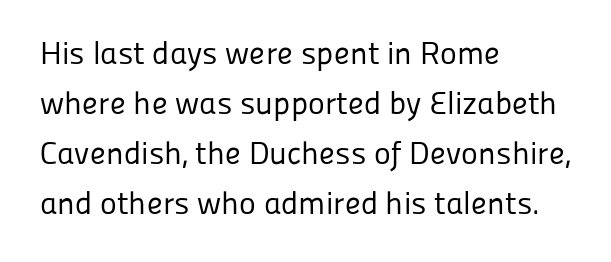
The image shows 32 px regular-weight sans-serif type, upright; set left-aligned, normal line spacing (1.56x), normal letter spacing, not underlined; low stroke contrast and a medium x-height.
